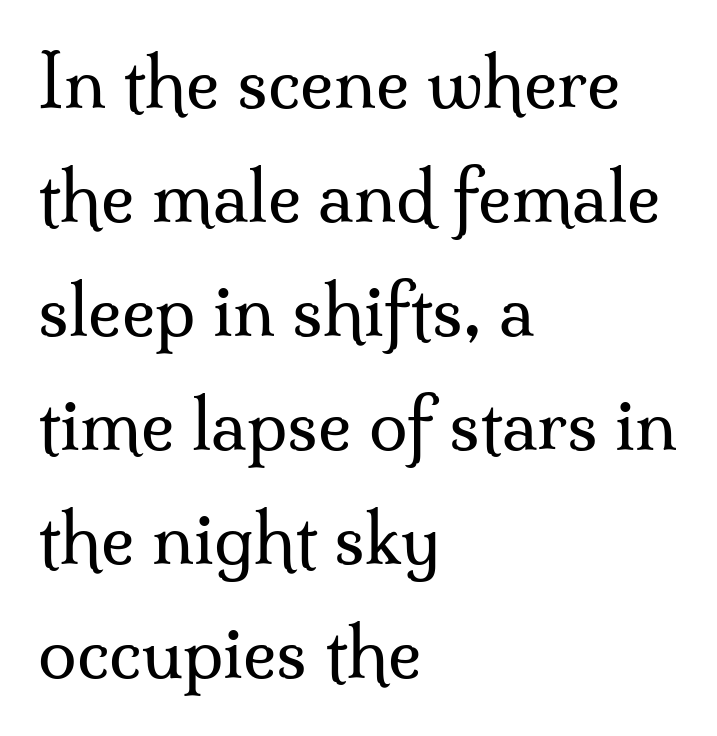
The image shows 70 px regular-weight serif type, upright; set left-aligned, normal line spacing (1.63x), normal letter spacing, not underlined; medium stroke contrast and a small x-height.
